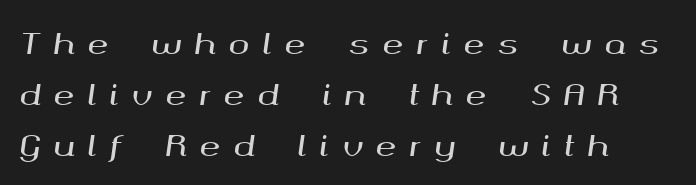
{"italic": "yes", "lean": "right", "slant_degrees": 8, "width": "wide", "stroke_contrast": "medium", "x_height": "medium", "monospaced": "no", "underline": "no", "align": "left", "line_spacing_ratio": 1.83, "letter_spacing": "wide", "letter_spacing_em": 0.46, "glyph_px": 28}
